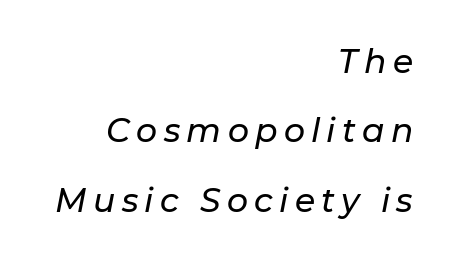
Q: Is the text italic (slanted)? A: Yes, it leans right by about 11 degrees.
Q: Is the text underlined? A: No.
Q: How is the paragraph aligned? A: Right-aligned.
Q: Is the spacing between lines tight, normal or loose? A: Loose.
Q: Width (condensed, normal, or wide)? A: Normal.
Q: Stroke contrast? A: Low.
Q: x-height? A: Medium.
Q: Monospaced? A: No.
